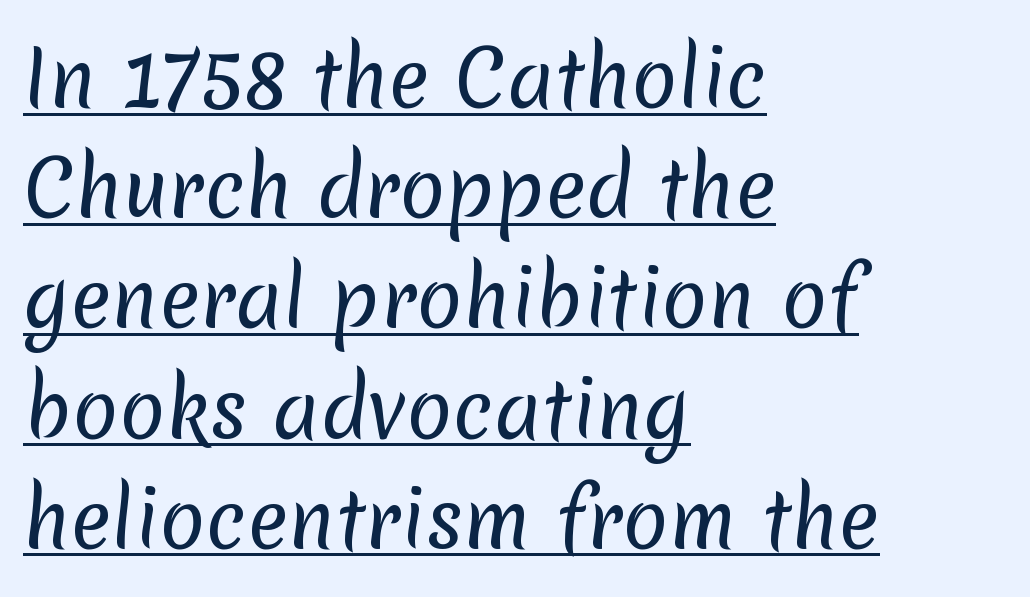
Inter-character spacing is left at the font's built-in metrics. This is not heavy type; no bold has been used. In designer terms, the underline attribute is active on this setting. Line starts are locked; line ends wander. I'd call this a sans setting — the letters go barefoot. The letters advance in unequal steps, a hallmark of proportional type.
